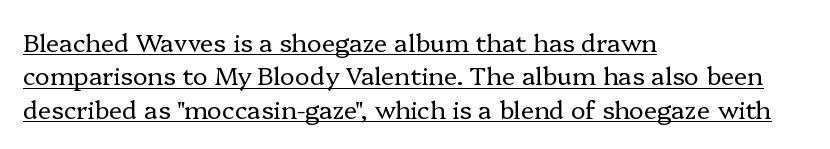
Q: Is the text bold? A: No.
Q: Is the text italic (slanted)? A: No, it is upright.
Q: Is the text underlined? A: Yes.
Q: How is the paragraph aligned? A: Left-aligned.
Q: Is the spacing between letters normal or unusually wide? A: Normal.
Q: Is the spacing between lines tight, normal or loose? A: Normal.
